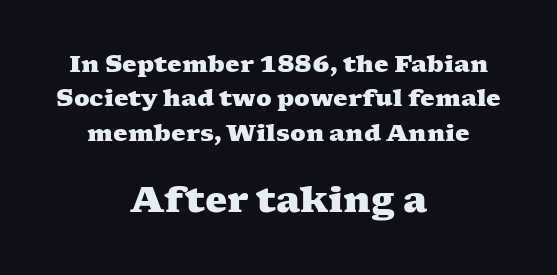
Q: Is the text bold? A: Yes.
Q: Is the typeface a serif or a sans-serif typeface? A: Serif.
Q: Is the text underlined? A: No.
Q: How is the paragraph aligned? A: Centered.
Q: Is the spacing between letters normal or unusually wide? A: Normal.
Q: Is the spacing between lines tight, normal or loose? A: Normal.
Q: Which block of text is set in a larger size, the first (top) or the second (bottom)? A: The second (bottom) one.
Q: Width (condensed, normal, or wide)? A: Wide.
Q: Stroke contrast? A: Medium.
Q: x-height? A: Medium.
Q: Monospaced? A: No.
